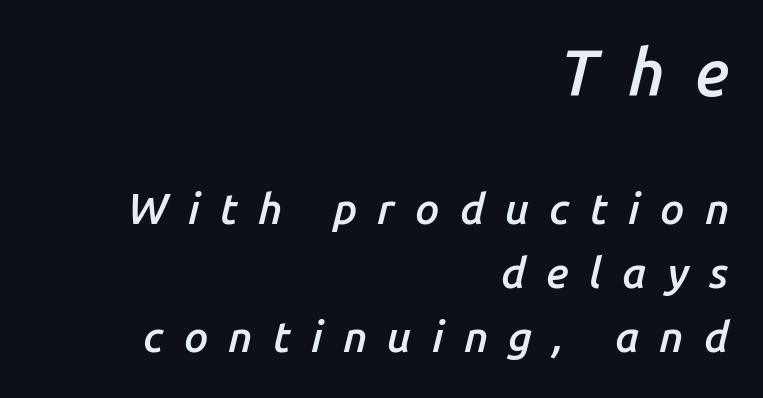
Q: Is the text bold? A: Semi-bold.
Q: Is the text italic (slanted)? A: Yes, it leans right by about 14 degrees.
Q: Is the text underlined? A: No.
Q: How is the paragraph aligned? A: Right-aligned.
Q: Is the spacing between letters normal or unusually wide? A: Unusually wide.
Q: Is the spacing between lines tight, normal or loose? A: Normal.
Q: Which block of text is set in a larger size, the first (top) or the second (bottom)? A: The first (top) one.
Q: Width (condensed, normal, or wide)? A: Normal.
Q: Stroke contrast? A: Low.
Q: x-height? A: Medium.
Q: Monospaced? A: No.
